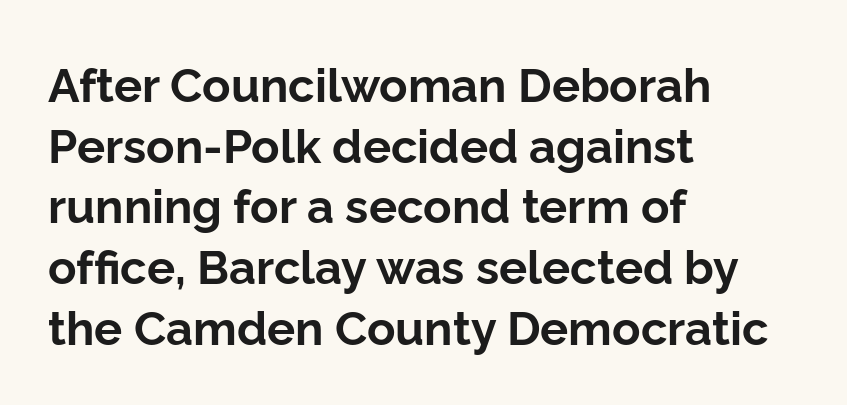
Q: Is the text bold? A: Yes.
Q: Is the text italic (slanted)? A: No, it is upright.
Q: Is the typeface a serif or a sans-serif typeface? A: Sans-serif.
Q: Is the text underlined? A: No.
Q: How is the paragraph aligned? A: Left-aligned.
Q: Is the spacing between letters normal or unusually wide? A: Normal.
Q: Is the spacing between lines tight, normal or loose? A: Normal.
Q: Width (condensed, normal, or wide)? A: Normal.
Q: Stroke contrast? A: Low.
Q: x-height? A: Medium.
Q: Monospaced? A: No.
